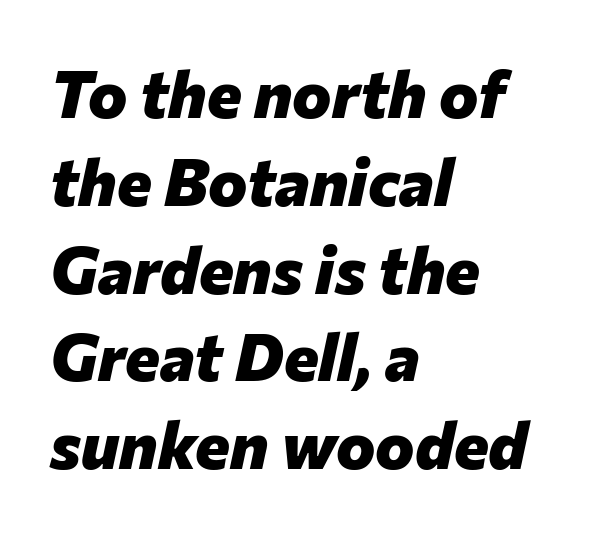
Q: Is the text bold? A: Yes.
Q: Is the text italic (slanted)? A: Yes, it leans right by about 12 degrees.
Q: Is the text underlined? A: No.
Q: How is the paragraph aligned? A: Left-aligned.
Q: Is the spacing between letters normal or unusually wide? A: Normal.
Q: Is the spacing between lines tight, normal or loose? A: Normal.
Q: Width (condensed, normal, or wide)? A: Normal.
Q: Stroke contrast? A: Low.
Q: x-height? A: Medium.
Q: Monospaced? A: No.
